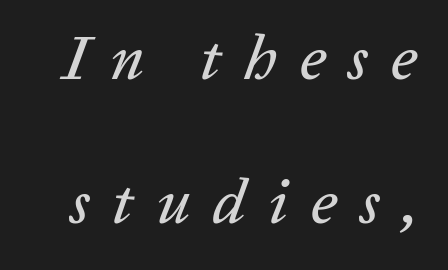
The image shows 63 px text type, italic (leaning right); set loose line spacing (2.28x), unusually wide letter spacing (+0.35 em), not underlined; low stroke contrast and a medium x-height.
